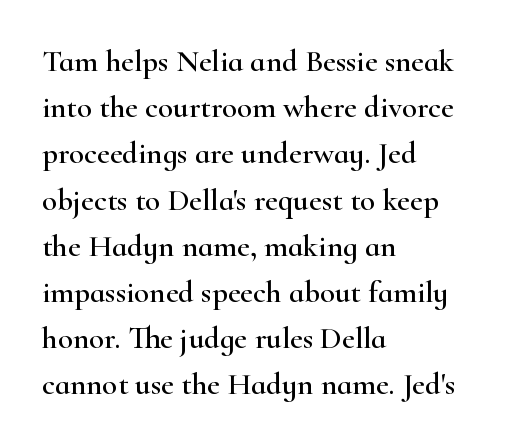
Here the designer chose a conventional face with non-uniform glyph widths. Clear beneath every line of the passage. The rows are spaced the way most documents space them. I'd call this a serif setting — the letters wear small feet. If you drew a ruler down the left edge, every line would touch it. A roman cut, with each character standing at attention.
